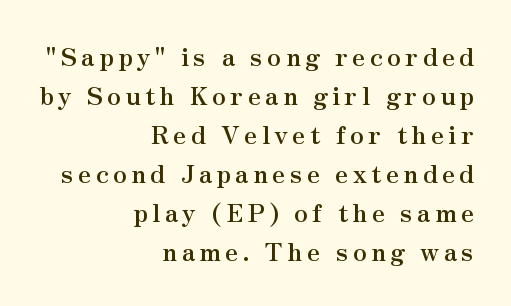
Q: Is the text bold? A: Yes.
Q: Is the text italic (slanted)? A: No, it is upright.
Q: Is the text underlined? A: No.
Q: How is the paragraph aligned? A: Right-aligned.
Q: Is the spacing between lines tight, normal or loose? A: Normal.
